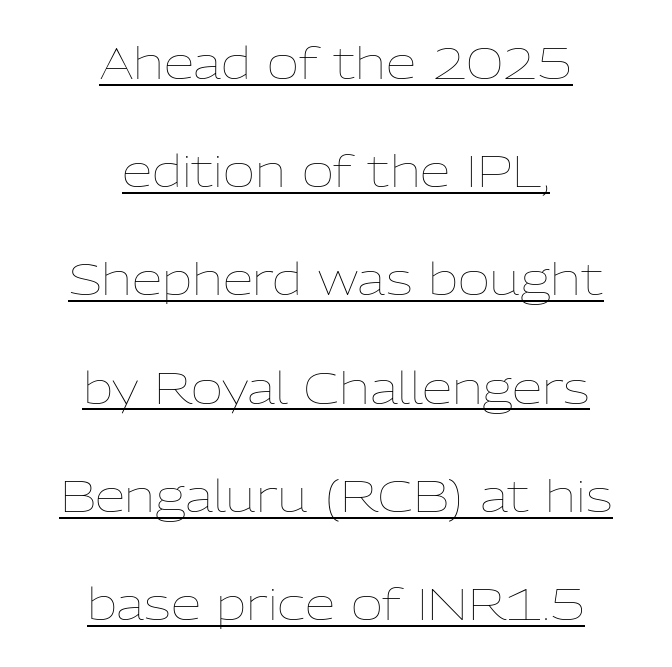
Q: Is the text bold? A: No.
Q: Is the text italic (slanted)? A: No, it is upright.
Q: Is the text underlined? A: Yes.
Q: How is the paragraph aligned? A: Centered.
Q: Is the spacing between letters normal or unusually wide? A: Normal.
Q: Is the spacing between lines tight, normal or loose? A: Loose.
Q: Width (condensed, normal, or wide)? A: Normal.
Q: Stroke contrast? A: Low.
Q: x-height? A: Medium.
Q: Monospaced? A: No.
